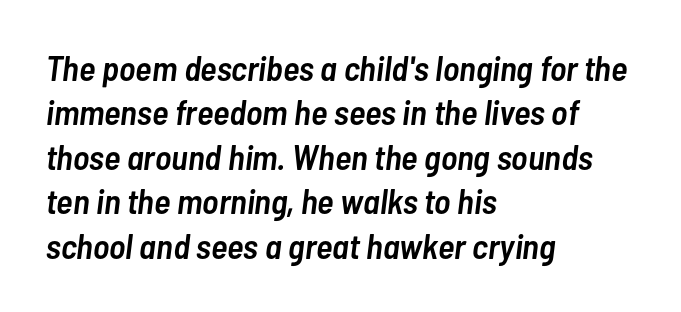
The image shows 35 px semibold, condensed type, italic (leaning right); set left-aligned, normal line spacing (1.27x), normal letter spacing, not underlined; low stroke contrast and a medium x-height.
